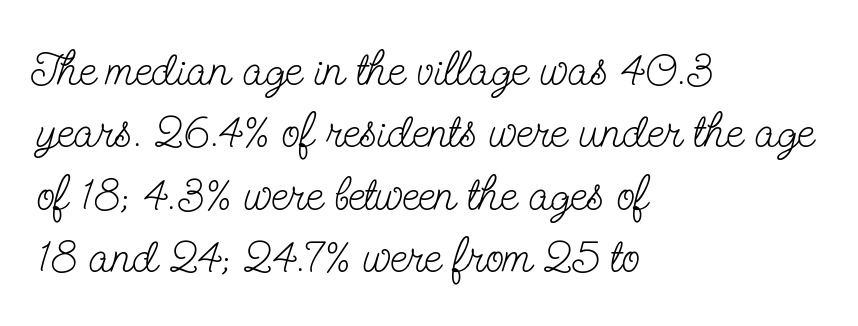
{"serif": "yes", "bold": "no", "weight": "light", "width": "condensed", "stroke_contrast": "low", "x_height": "small", "monospaced": "no", "underline": "no", "align": "left", "line_spacing": "normal", "line_spacing_ratio": 1.3, "letter_spacing": "normal", "letter_spacing_em": 0.0, "glyph_px": 48}
